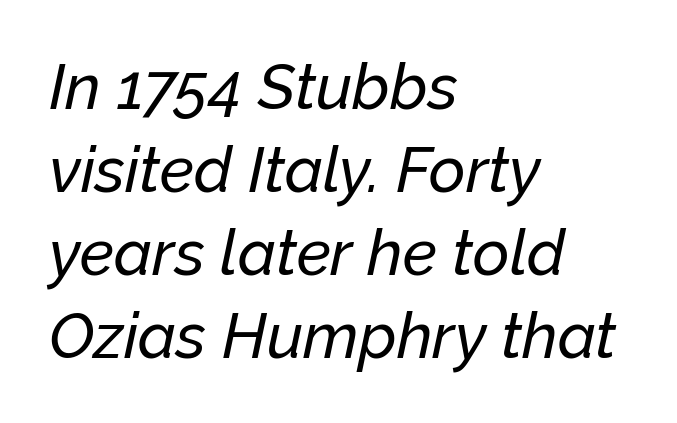
Q: Is the text italic (slanted)? A: Yes, it leans right by about 12 degrees.
Q: Is the text underlined? A: No.
Q: How is the paragraph aligned? A: Left-aligned.
Q: Is the spacing between letters normal or unusually wide? A: Normal.
Q: Is the spacing between lines tight, normal or loose? A: Normal.
Q: Width (condensed, normal, or wide)? A: Normal.
Q: Stroke contrast? A: Low.
Q: x-height? A: Medium.
Q: Monospaced? A: No.
